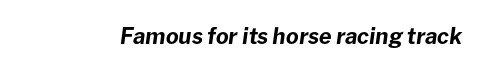
The image shows 22 px bold type, italic (leaning right); set normal letter spacing, not underlined.
